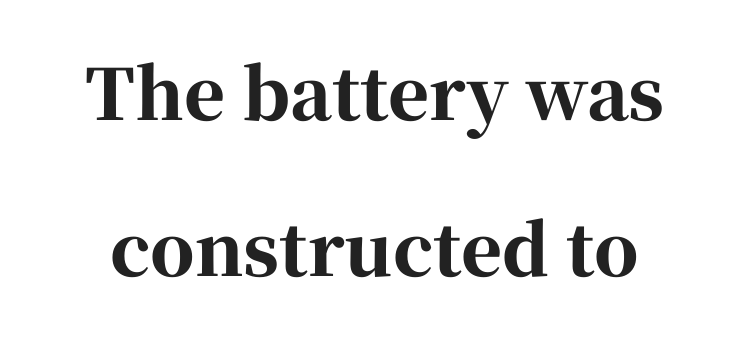
The image shows 70 px bold serif type, upright; set loose line spacing (2.23x), normal letter spacing, not underlined; high stroke contrast and a medium x-height.
